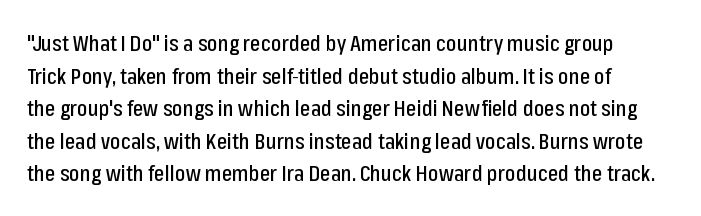
Q: Is the text italic (slanted)? A: No, it is upright.
Q: Is the text underlined? A: No.
Q: Is the spacing between letters normal or unusually wide? A: Normal.
Q: Is the spacing between lines tight, normal or loose? A: Normal.
